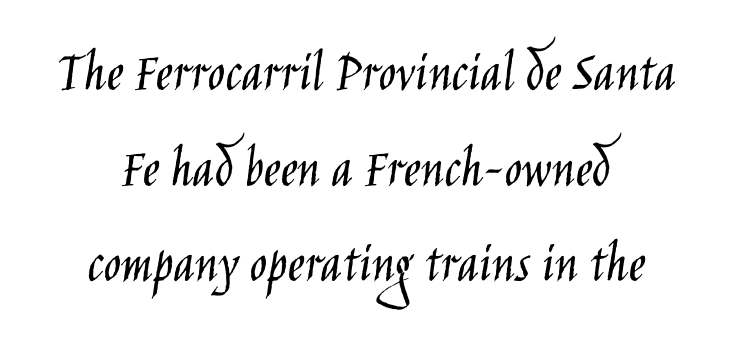
Q: Is the text bold? A: No.
Q: Is the text italic (slanted)? A: Yes.
Q: Is the typeface a serif or a sans-serif typeface? A: Sans-serif.
Q: Is the text underlined? A: No.
Q: How is the paragraph aligned? A: Centered.
Q: Is the spacing between letters normal or unusually wide? A: Normal.
Q: Is the spacing between lines tight, normal or loose? A: Normal.
Q: Width (condensed, normal, or wide)? A: Condensed.
Q: Stroke contrast? A: Low.
Q: x-height? A: Large.
Q: Monospaced? A: No.
